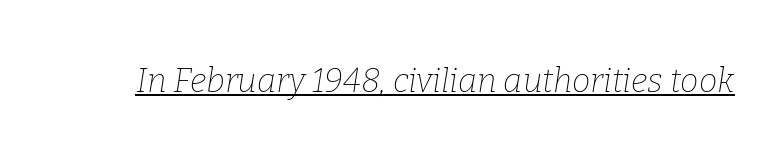
Q: Is the text bold? A: No.
Q: Is the text italic (slanted)? A: Yes, it leans right by about 9 degrees.
Q: Is the typeface a serif or a sans-serif typeface? A: Serif.
Q: Is the text underlined? A: Yes.
Q: Is the spacing between letters normal or unusually wide? A: Normal.
Q: Width (condensed, normal, or wide)? A: Normal.
Q: Stroke contrast? A: Low.
Q: x-height? A: Medium.
Q: Monospaced? A: No.
